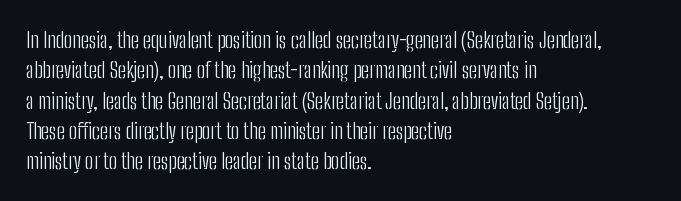
A quiet, ordinary-to-light weight characterises the typeface. The text block is weighted toward the left margin, trailing off unevenly rightward. This rendering leaves character spacing at its baseline value. Characters remain perfectly vertical along every line. The strip under each line holds only bare page.
